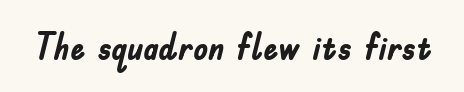
Q: Is the text bold? A: Yes.
Q: Is the text italic (slanted)? A: Yes.
Q: Is the typeface a serif or a sans-serif typeface? A: Sans-serif.
Q: Is the text underlined? A: No.
Q: Is the spacing between letters normal or unusually wide? A: Normal.
Q: Width (condensed, normal, or wide)? A: Condensed.
Q: Stroke contrast? A: Low.
Q: x-height? A: Small.
Q: Monospaced? A: No.
